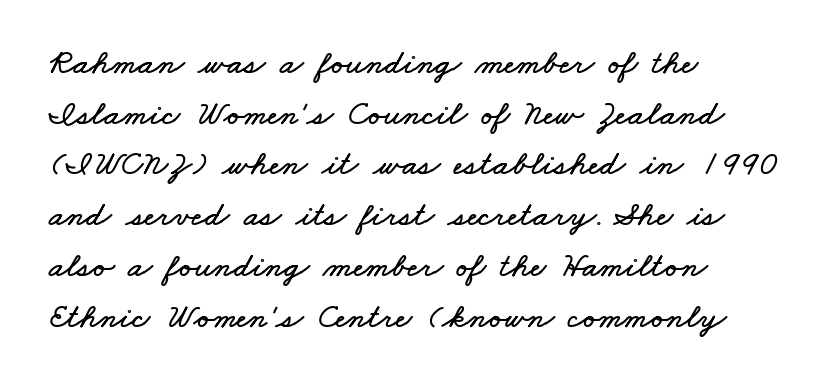
The block of text has a typical density, with ordinary space between rows. Quick note: underline off. The letters sit at their default tracking, neither squeezed nor spread. You could not count columns in this text — the font is proportionally spaced.
